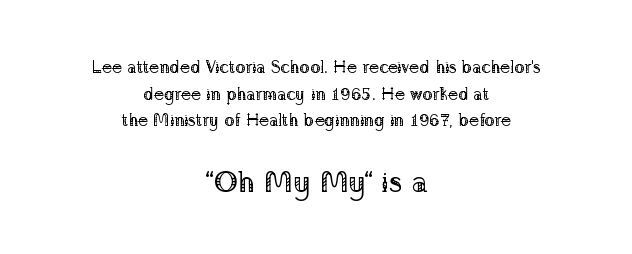
Q: Is the text bold? A: No.
Q: Is the text italic (slanted)? A: No, it is upright.
Q: Is the typeface a serif or a sans-serif typeface? A: Serif.
Q: Is the text underlined? A: No.
Q: How is the paragraph aligned? A: Centered.
Q: Is the spacing between letters normal or unusually wide? A: Normal.
Q: Is the spacing between lines tight, normal or loose? A: Normal.
Q: Which block of text is set in a larger size, the first (top) or the second (bottom)? A: The second (bottom) one.
Q: Width (condensed, normal, or wide)? A: Normal.
Q: Stroke contrast? A: Low.
Q: x-height? A: Medium.
Q: Monospaced? A: No.
